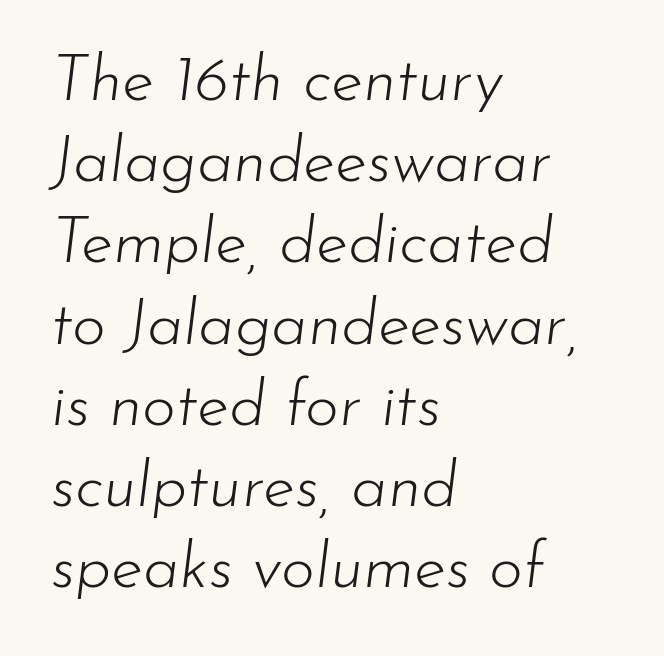
The passage shown leans; its letterforms are oblique. Each row of text sits above clean, open space. Teacher's note: observe the even left margin — that is flush-left alignment. This is not heavy type; no bold has been used. Letter spacing: default. Do the characters align in a grid? No, the font is proportional.
